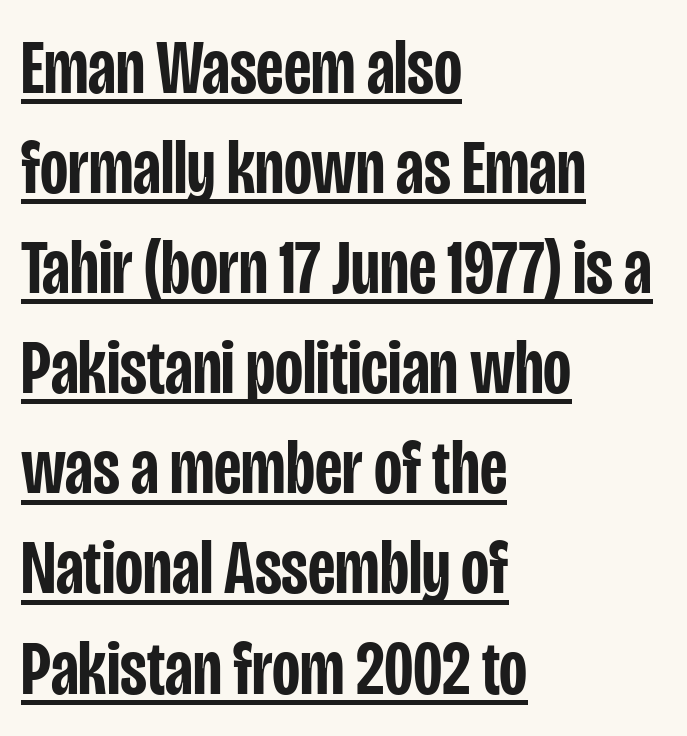
The block of text has a typical density, with ordinary space between rows. Students, this is semibold: more ink than regular, less than bold. Compared with a centered layout, this one pins lines to the left instead. Regarding serifs, this sample does without them.
